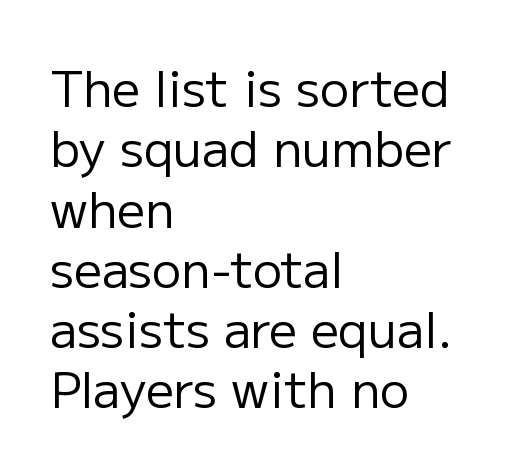
The image shows 49 px regular-weight sans-serif type, upright; set left-aligned, line spacing 1.23x, normal letter spacing, not underlined; low stroke contrast and a medium x-height.
